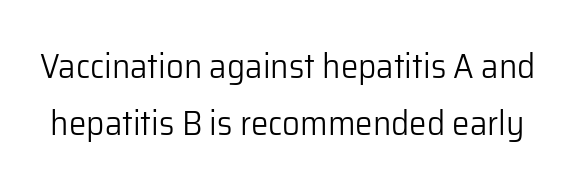
{"serif": "no", "italic": "no", "bold": "no", "weight": "light", "width": "normal", "stroke_contrast": "low", "x_height": "medium", "monospaced": "no", "underline": "no", "line_spacing": "normal", "line_spacing_ratio": 1.64, "letter_spacing": "normal", "letter_spacing_em": 0.0, "glyph_px": 35}
